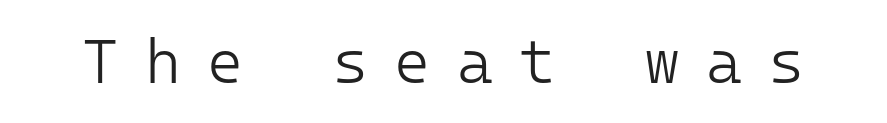
{"serif": "no", "italic": "no", "bold": "no", "weight": "light", "width": "normal", "stroke_contrast": "low", "x_height": "medium", "monospaced": "yes", "underline": "no", "letter_spacing": "wide", "letter_spacing_em": 0.42, "glyph_px": 62}
